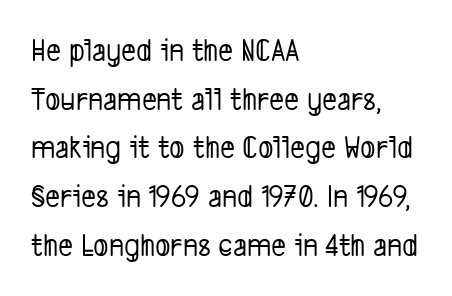
Q: Is the typeface a serif or a sans-serif typeface? A: Sans-serif.
Q: Is the text underlined? A: No.
Q: How is the paragraph aligned? A: Left-aligned.
Q: Is the spacing between letters normal or unusually wide? A: Normal.
Q: Is the spacing between lines tight, normal or loose? A: Normal.
Q: Width (condensed, normal, or wide)? A: Condensed.
Q: Stroke contrast? A: Low.
Q: x-height? A: Medium.
Q: Monospaced? A: No.
